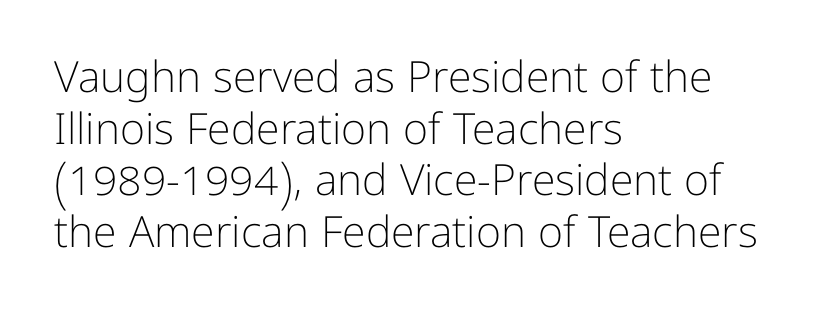
{"serif": "no", "italic": "no", "bold": "no", "weight": "light", "width": "normal", "stroke_contrast": "low", "x_height": "medium", "monospaced": "no", "underline": "no", "align": "left", "line_spacing_ratio": 1.2, "letter_spacing": "normal", "letter_spacing_em": 0.0, "glyph_px": 43}
